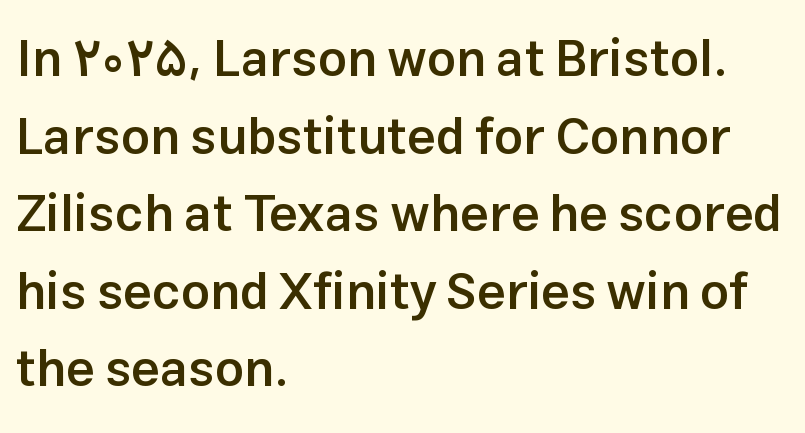
Do the letters lean? They stand straight. The lines in this sample share a left origin and differ only in where they stop. The passage shown is typed in a proportional face where columns would drift. Each word holds together tightly as a unit, with standard inter-letter gaps. A typesetter would call this leading conventional body-copy spacing.
